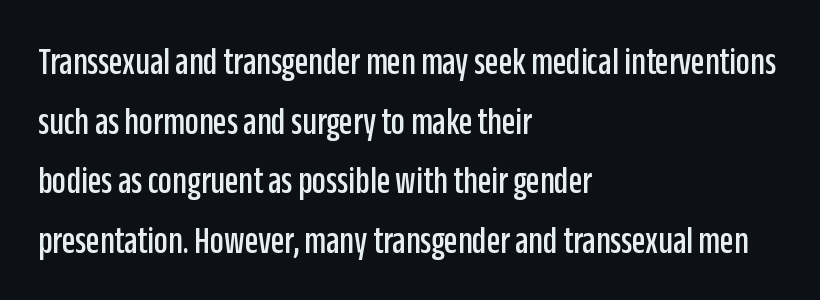
The image shows 39 px condensed sans-serif type, upright; set left-aligned, normal line spacing (1.53x), normal letter spacing, not underlined; low stroke contrast and a large x-height.
